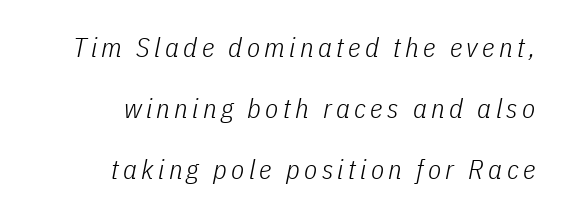
Q: Is the text bold? A: No.
Q: Is the text italic (slanted)? A: Yes, it leans right by about 11 degrees.
Q: Is the text underlined? A: No.
Q: How is the paragraph aligned? A: Right-aligned.
Q: Is the spacing between lines tight, normal or loose? A: Loose.
